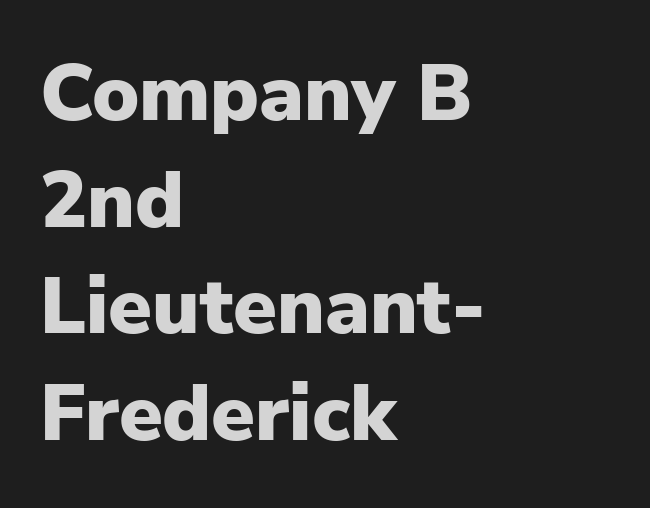
{"serif": "no", "italic": "no", "bold": "yes", "weight": "heavy", "width": "normal", "stroke_contrast": "low", "x_height": "medium", "monospaced": "no", "underline": "no", "align": "left", "line_spacing": "normal", "line_spacing_ratio": 1.35, "letter_spacing": "normal", "letter_spacing_em": 0.0, "glyph_px": 79}
